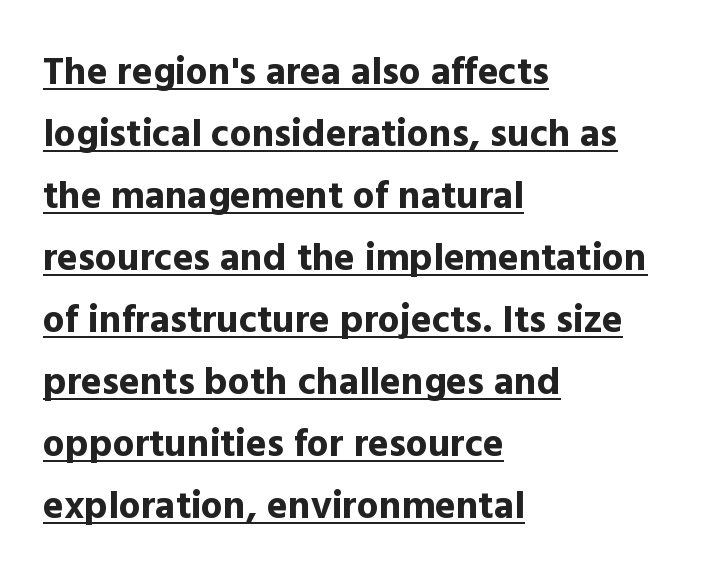
Q: Is the text bold? A: Yes.
Q: Is the text italic (slanted)? A: No, it is upright.
Q: Is the typeface a serif or a sans-serif typeface? A: Sans-serif.
Q: Is the text underlined? A: Yes.
Q: How is the paragraph aligned? A: Left-aligned.
Q: Is the spacing between letters normal or unusually wide? A: Normal.
Q: Is the spacing between lines tight, normal or loose? A: Normal.
Q: Width (condensed, normal, or wide)? A: Normal.
Q: x-height? A: Medium.
Q: Monospaced? A: No.
